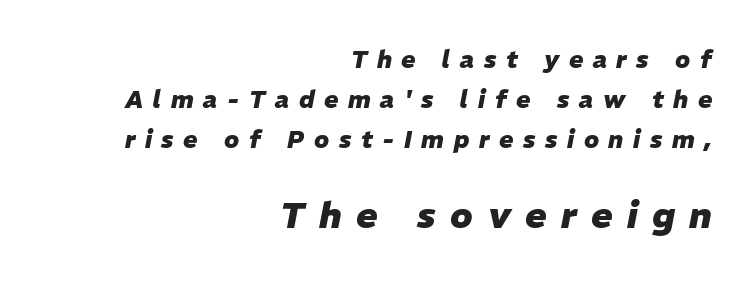
Q: Is the text bold? A: Yes.
Q: Is the text italic (slanted)? A: Yes, it leans right by about 11 degrees.
Q: Is the text underlined? A: No.
Q: How is the paragraph aligned? A: Right-aligned.
Q: Is the spacing between letters normal or unusually wide? A: Unusually wide.
Q: Is the spacing between lines tight, normal or loose? A: Normal.
Q: Which block of text is set in a larger size, the first (top) or the second (bottom)? A: The second (bottom) one.
Q: Width (condensed, normal, or wide)? A: Normal.
Q: Stroke contrast? A: Low.
Q: x-height? A: Medium.
Q: Monospaced? A: No.
